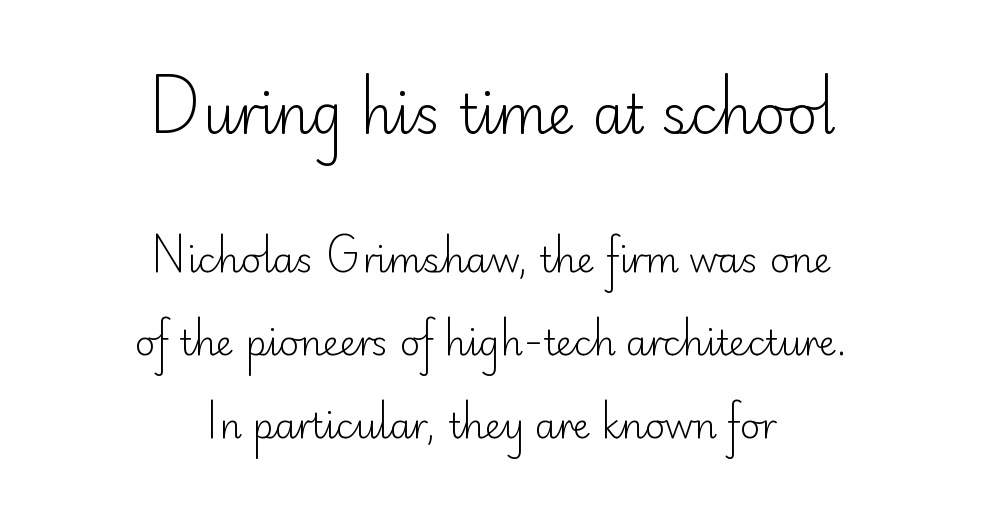
Posture: straight, roman, zero tilt. The face used here is proportionally spaced, like ordinary book or web type. Casual observation: everything's sitting right in the middle. Rows of type keep a wide berth in the vertical direction. Serifs: no, the terminals of the letterforms are clean.
